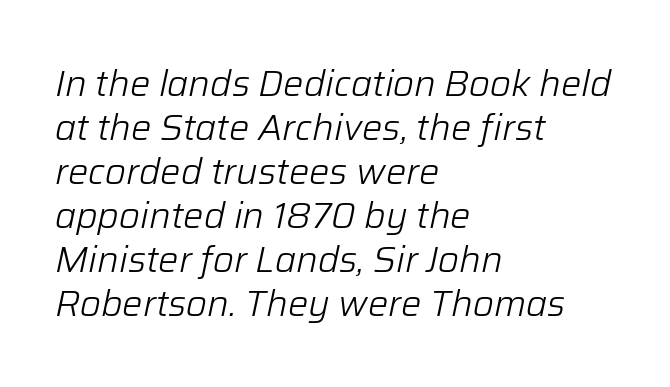
Descenders are the only things crossing below the line. A quiet, ordinary-to-light weight characterises the typeface. Nobody touched the tracking dial on this one. The lines are quadded left. Looks like regular typesetting: each glyph gets only the width it needs. When letters slant like this, we call the style italic.
